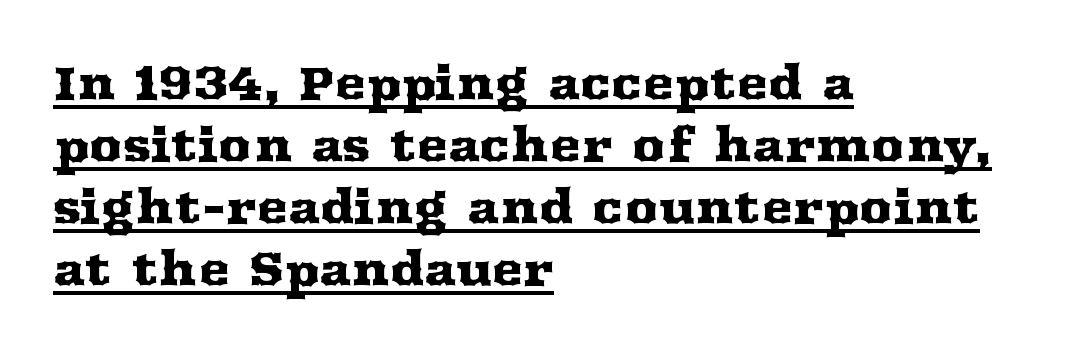
Standard letterfit; no display-style spreading of the glyphs. The letters advance in unequal steps, a hallmark of proportional type. Does the copy run flush right? No — it runs flush left. The letters carry serifs — small finishing strokes at the ends of their stems. Quick note: underline on. The font's upright variant was chosen for this text.
